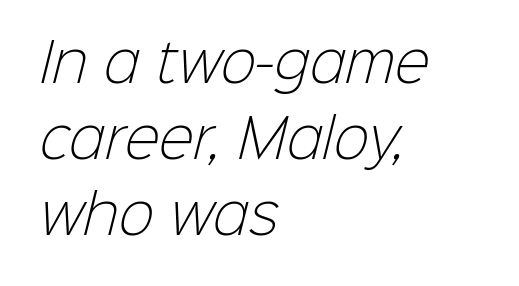
{"serif": "no", "bold": "no", "weight": "light", "width": "normal", "stroke_contrast": "low", "x_height": "medium", "monospaced": "no", "underline": "no", "align": "left", "line_spacing": "normal", "line_spacing_ratio": 1.43, "letter_spacing": "normal", "letter_spacing_em": 0.0, "glyph_px": 53}
